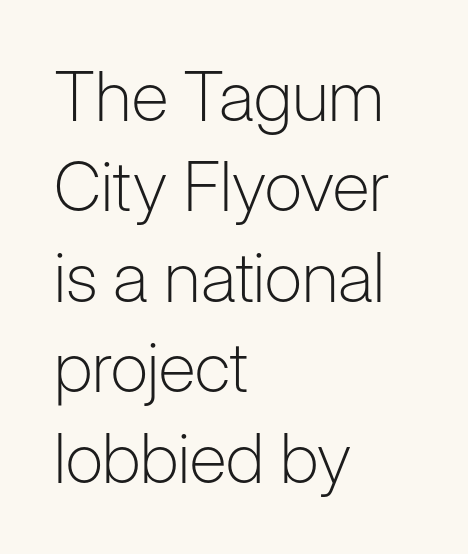
Q: Is the text bold? A: No.
Q: Is the text italic (slanted)? A: No, it is upright.
Q: Is the typeface a serif or a sans-serif typeface? A: Sans-serif.
Q: Is the text underlined? A: No.
Q: How is the paragraph aligned? A: Left-aligned.
Q: Is the spacing between letters normal or unusually wide? A: Normal.
Q: Is the spacing between lines tight, normal or loose? A: Normal.
Q: Width (condensed, normal, or wide)? A: Normal.
Q: Stroke contrast? A: Low.
Q: x-height? A: Medium.
Q: Monospaced? A: No.
